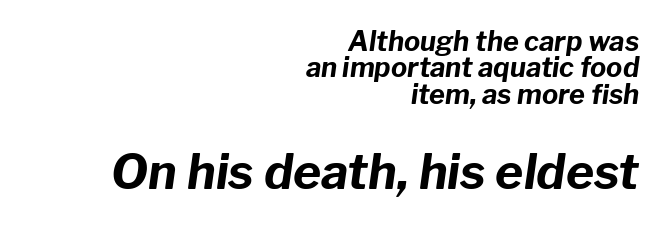
Layout note: lines flush right. The sample has been set heavy, in full bold. Looks like regular typesetting: each glyph gets only the width it needs. This rendering leaves character spacing at its baseline value. You can tell it's italic because the verticals aren't actually vertical. Compared with typical paragraphs, the rows here are closer together.
